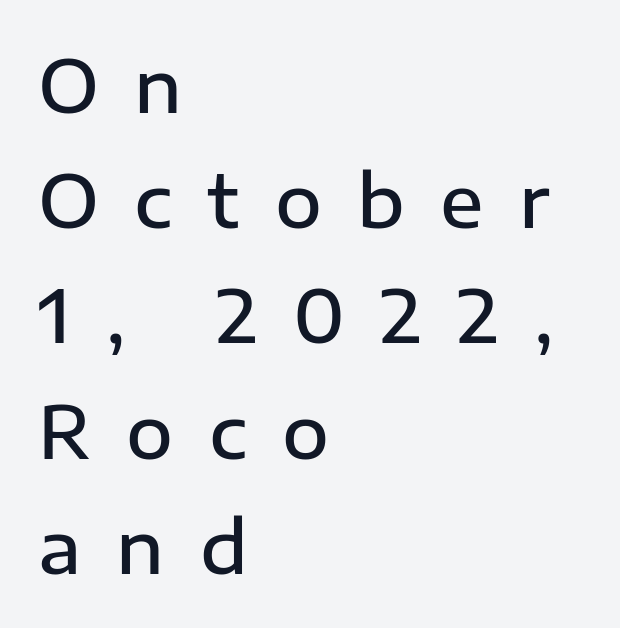
{"serif": "no", "italic": "no", "bold": "semi", "weight": "semibold", "width": "normal", "stroke_contrast": "low", "x_height": "medium", "monospaced": "no", "underline": "no", "align": "left", "line_spacing": "normal", "line_spacing_ratio": 1.6, "letter_spacing": "wide", "letter_spacing_em": 0.49, "glyph_px": 72}
